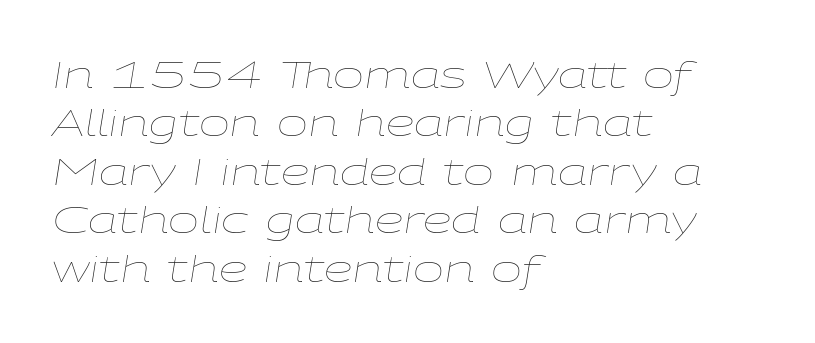
Plain, unruled lines of type. The leading is moderate, giving the passage an even texture. A typesetter would mark this as italic. The rendering anchors every line to the left-hand side.
